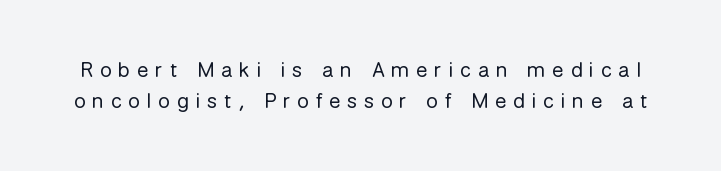
Characters follow at a spacing far wider than the type designer built in. A bare baseline throughout the passage. Vertical stems look standard width or narrower in stroke. If you measured baseline to baseline, you'd find a middling distance. No italicization has been applied; the sample stays upright.
